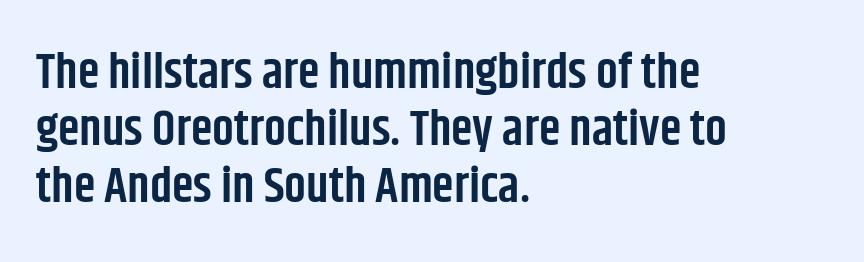
Each word holds together tightly as a unit, with standard inter-letter gaps. The letters carry no serifs — their stems end cleanly without finishing strokes. Short and long lines alike share a common starting point at left. Posture: upright roman.
